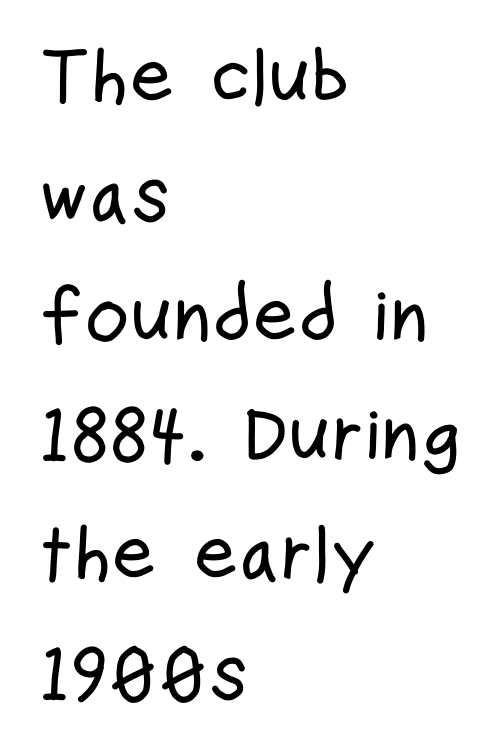
{"serif": "no", "italic": "no", "width": "condensed", "stroke_contrast": "low", "x_height": "medium", "monospaced": "no", "underline": "no", "align": "left", "line_spacing": "normal", "line_spacing_ratio": 1.55, "letter_spacing": "normal", "letter_spacing_em": 0.0, "glyph_px": 77}
